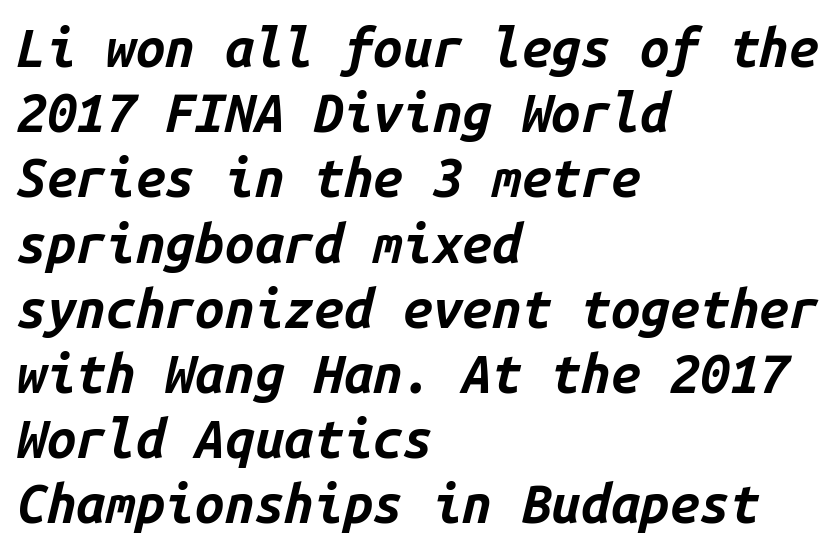
{"italic": "yes", "lean": "right", "slant_degrees": 14, "bold": "yes", "weight": "bold", "width": "normal", "stroke_contrast": "low", "x_height": "medium", "monospaced": "yes", "underline": "no", "align": "left", "line_spacing_ratio": 1.23, "letter_spacing": "normal", "letter_spacing_em": 0.0, "glyph_px": 53}
